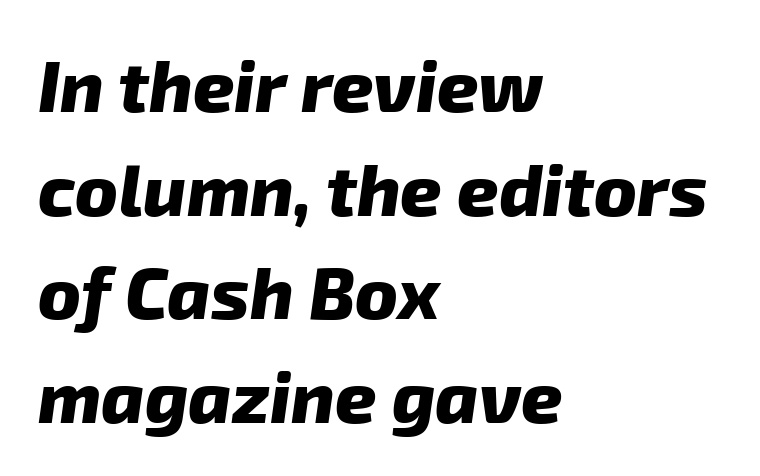
The image shows 72 px heavy sans-serif type; set left-aligned, normal line spacing (1.44x), normal letter spacing, not underlined; low stroke contrast and a medium x-height.
